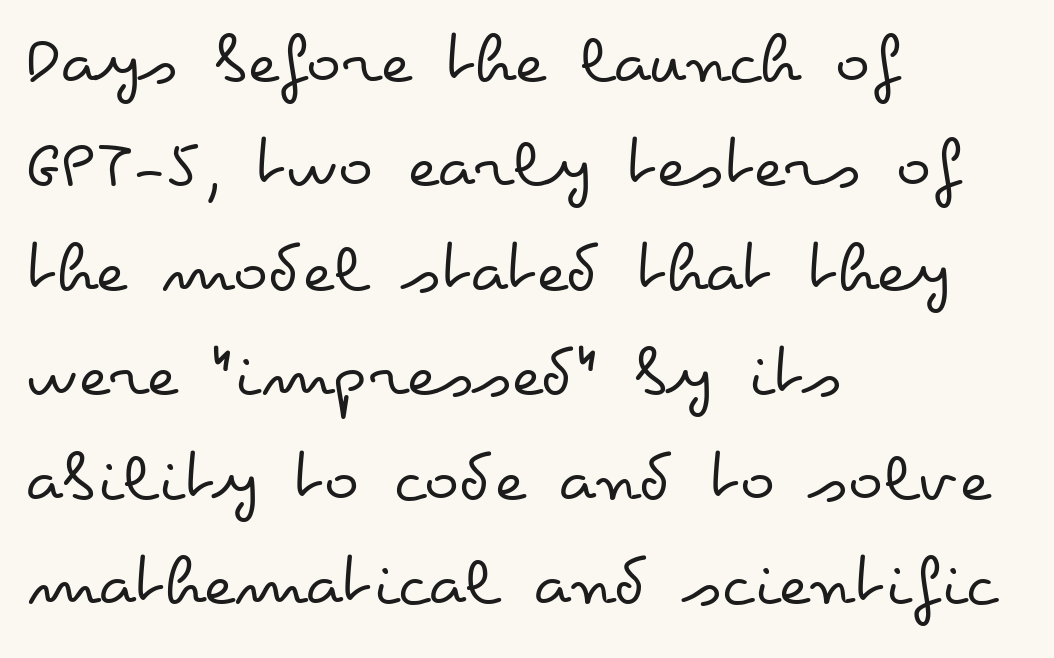
The image shows 73 px regular-weight, wide type, upright; set left-aligned, normal line spacing (1.43x), normal letter spacing, not underlined; low stroke contrast and a small x-height.
